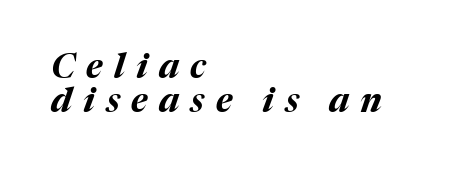
Is the letter spacing exaggerated? Yes — the characters are pushed far apart. Each new line begins almost immediately beneath the previous one. Compared with an ordinary text face, these strokes are far heavier — a full bold. Do the characters align in a grid? No, the font is proportional. Alignment: flush left.
